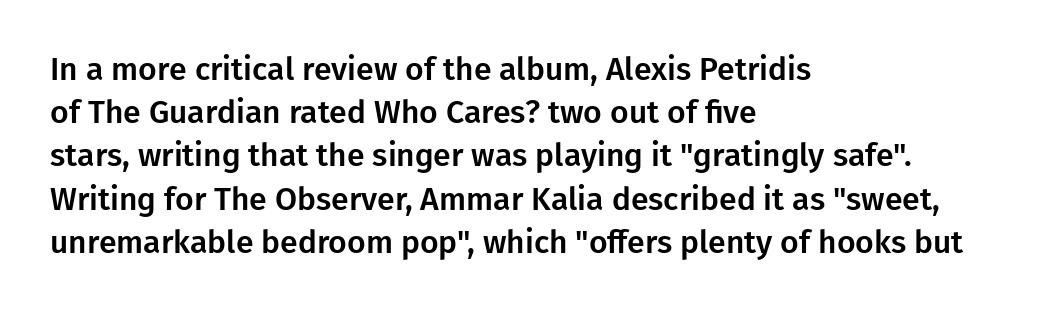
{"serif": "no", "italic": "no", "width": "normal", "stroke_contrast": "low", "x_height": "medium", "monospaced": "no", "underline": "no", "align": "left", "line_spacing": "normal", "line_spacing_ratio": 1.35, "letter_spacing": "normal", "letter_spacing_em": 0.0, "glyph_px": 32}
